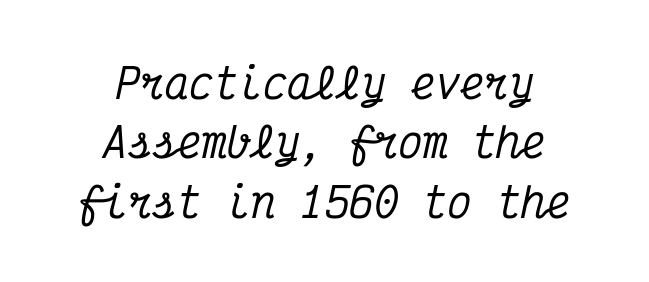
Q: Is the text italic (slanted)? A: Yes, it leans right by about 12 degrees.
Q: Is the typeface a serif or a sans-serif typeface? A: Serif.
Q: Is the text underlined? A: No.
Q: How is the paragraph aligned? A: Centered.
Q: Is the spacing between letters normal or unusually wide? A: Normal.
Q: Is the spacing between lines tight, normal or loose? A: Normal.
Q: Width (condensed, normal, or wide)? A: Condensed.
Q: Stroke contrast? A: Medium.
Q: x-height? A: Medium.
Q: Monospaced? A: Yes.
